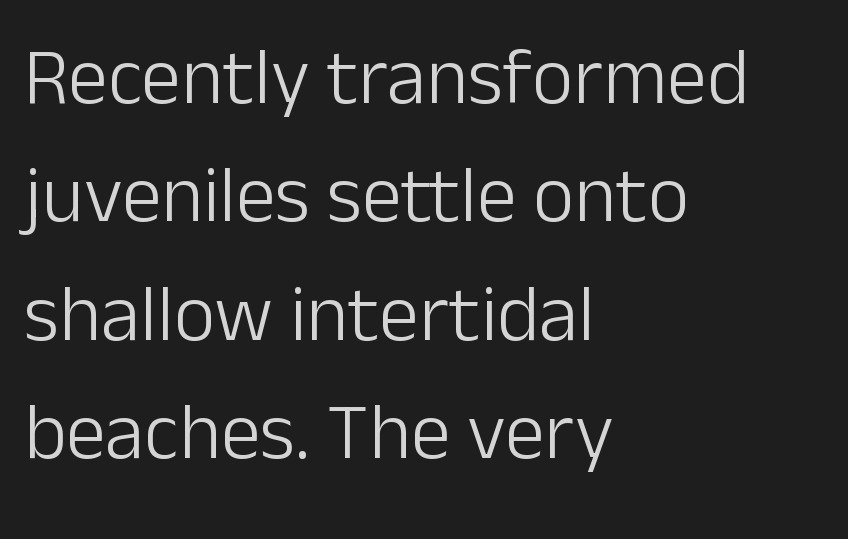
The image shows 80 px light sans-serif type, upright; set left-aligned, normal line spacing (1.48x), normal letter spacing, not underlined; low stroke contrast and a medium x-height.
